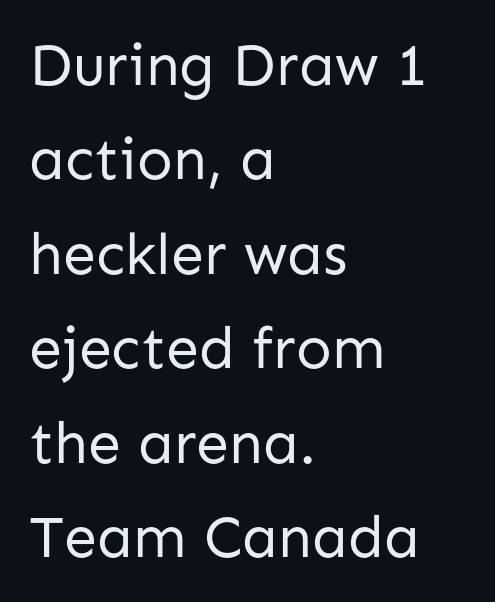
The image shows 59 px regular-weight sans-serif type, upright; set left-aligned, normal line spacing (1.6x), normal letter spacing, not underlined; low stroke contrast and a medium x-height.
